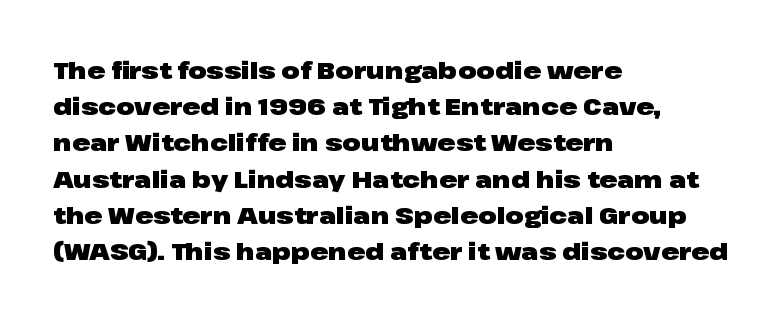
Q: Is the text bold? A: Yes.
Q: Is the text italic (slanted)? A: No, it is upright.
Q: Is the text underlined? A: No.
Q: How is the paragraph aligned? A: Left-aligned.
Q: Is the spacing between letters normal or unusually wide? A: Normal.
Q: Is the spacing between lines tight, normal or loose? A: Normal.
